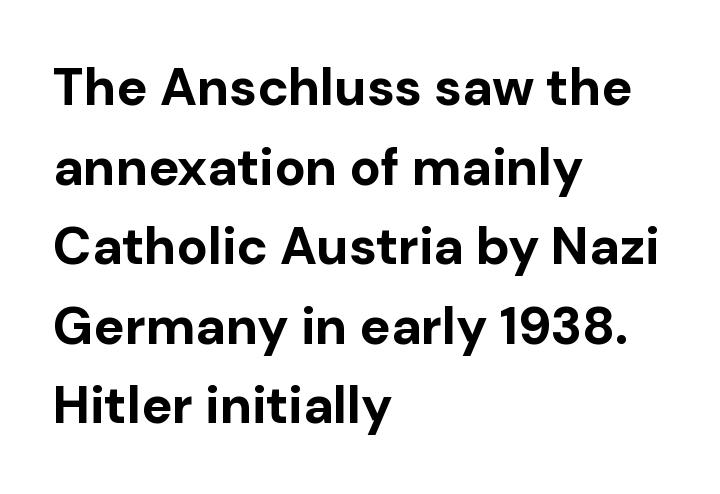
Q: Is the text bold? A: Yes.
Q: Is the text italic (slanted)? A: No, it is upright.
Q: Is the typeface a serif or a sans-serif typeface? A: Sans-serif.
Q: Is the text underlined? A: No.
Q: How is the paragraph aligned? A: Left-aligned.
Q: Is the spacing between letters normal or unusually wide? A: Normal.
Q: Is the spacing between lines tight, normal or loose? A: Normal.
Q: Width (condensed, normal, or wide)? A: Normal.
Q: Stroke contrast? A: Low.
Q: x-height? A: Medium.
Q: Monospaced? A: No.
